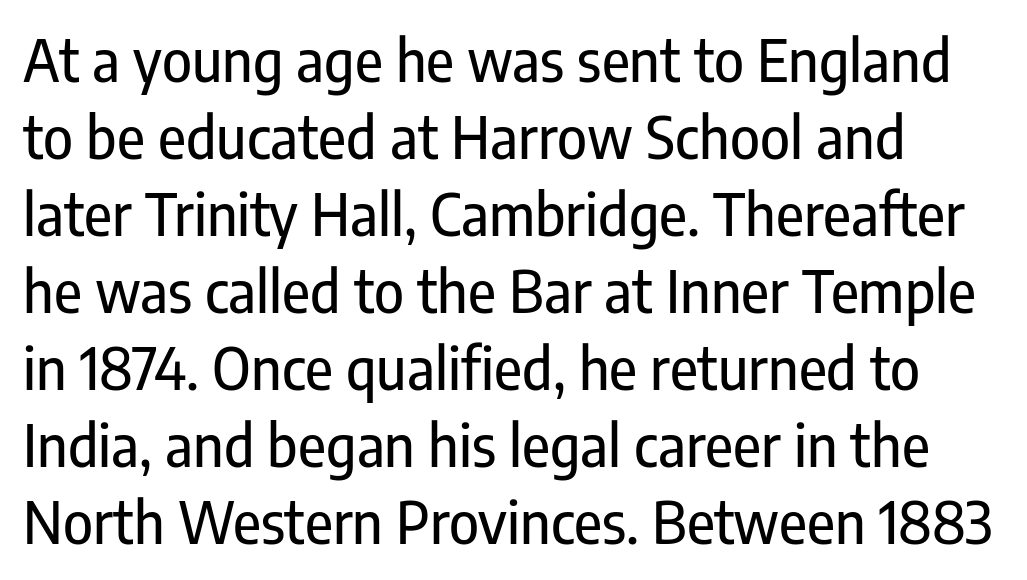
The image shows 57 px condensed sans-serif type, upright; set left-aligned, normal line spacing (1.35x), normal letter spacing, not underlined; low stroke contrast and a medium x-height.
